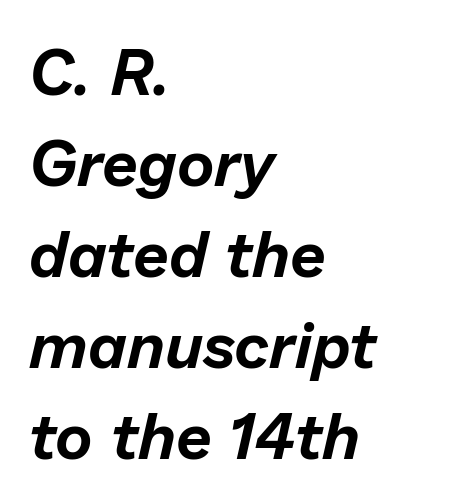
The image shows 64 px text type, italic (leaning right); set left-aligned, normal line spacing (1.42x), normal letter spacing, not underlined; low stroke contrast and a medium x-height.
